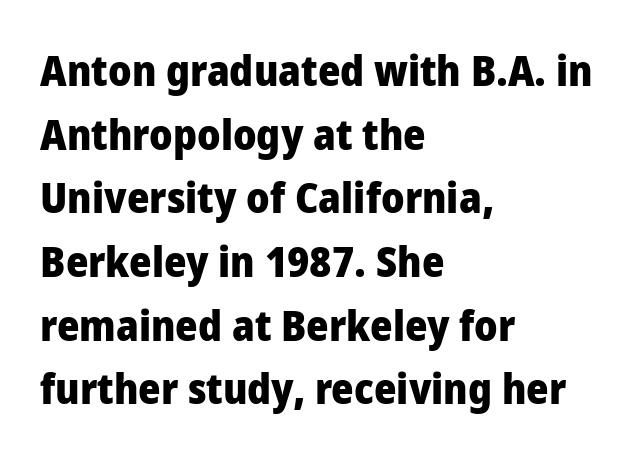
Heavy, bold letterforms. You could not count columns in this text — the font is proportionally spaced. Nobody drew a line under any word here. To sum up the face: it is a sans, with no serifs.
